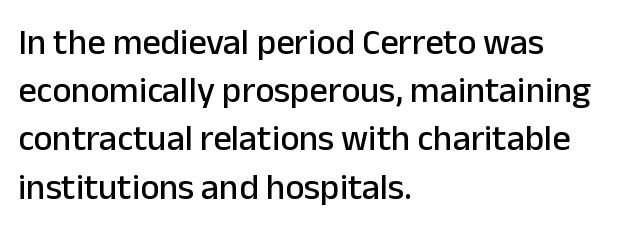
{"serif": "no", "italic": "no", "width": "normal", "stroke_contrast": "low", "x_height": "medium", "monospaced": "no", "underline": "no", "align": "left", "line_spacing": "normal", "line_spacing_ratio": 1.34, "letter_spacing": "normal", "letter_spacing_em": 0.0, "glyph_px": 36}
